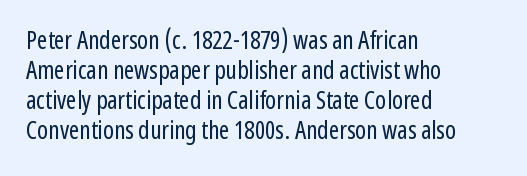
{"italic": "no", "bold": "no", "underline": "no", "align": "left", "line_spacing_ratio": 1.2, "letter_spacing": "normal", "letter_spacing_em": 0.0, "glyph_px": 25}
